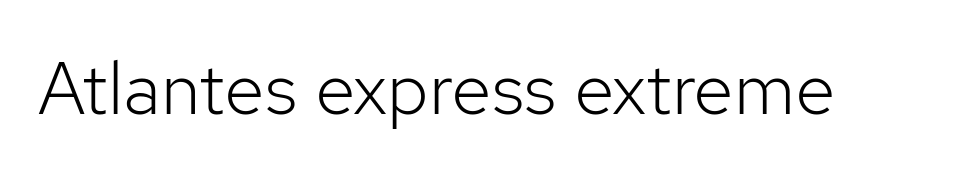
Characters follow at the spacing the type designer built in. Descenders are the only things crossing below the line. The axis of the letterforms is exactly vertical. In terms of letterform style, serifs are entirely absent.
